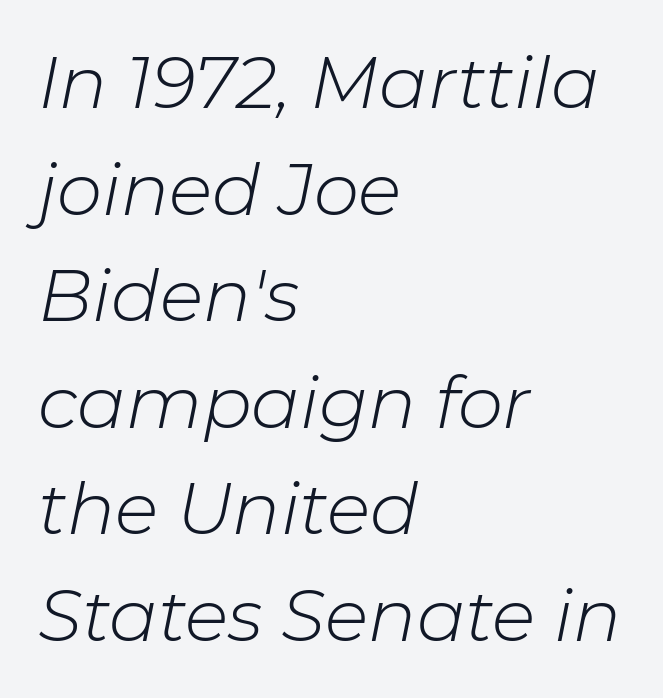
{"italic": "yes", "lean": "right", "slant_degrees": 11, "bold": "no", "weight": "light", "width": "normal", "stroke_contrast": "low", "x_height": "medium", "monospaced": "no", "underline": "no", "align": "left", "line_spacing": "normal", "line_spacing_ratio": 1.48, "letter_spacing": "normal", "letter_spacing_em": 0.0, "glyph_px": 72}
